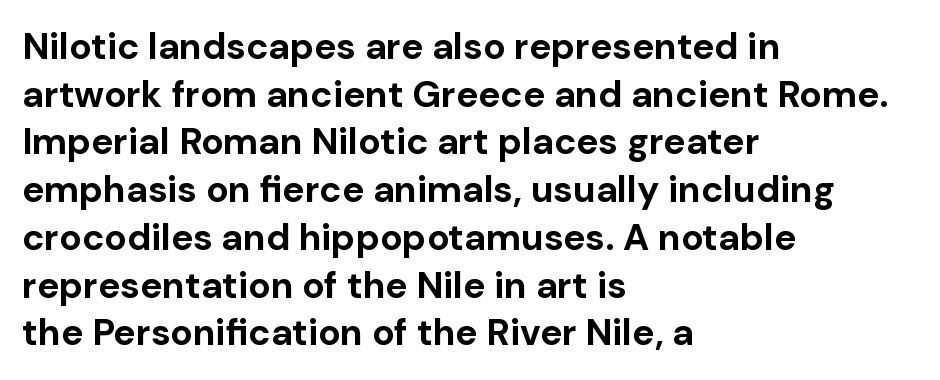
Q: Is the text bold? A: Yes.
Q: Is the text italic (slanted)? A: No, it is upright.
Q: Is the typeface a serif or a sans-serif typeface? A: Sans-serif.
Q: Is the text underlined? A: No.
Q: How is the paragraph aligned? A: Left-aligned.
Q: Is the spacing between letters normal or unusually wide? A: Normal.
Q: Is the spacing between lines tight, normal or loose? A: Normal.
Q: Width (condensed, normal, or wide)? A: Normal.
Q: Stroke contrast? A: Low.
Q: x-height? A: Medium.
Q: Monospaced? A: No.
